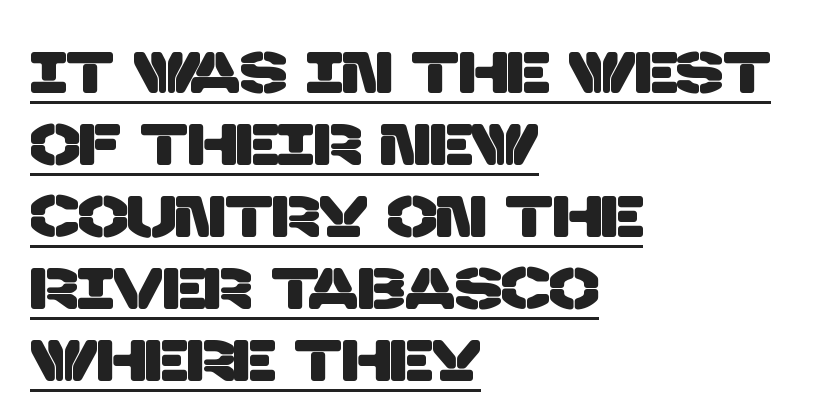
The image shows 59 px sans-serif type; set left-aligned, line spacing 1.22x, normal letter spacing, underlined; low stroke contrast and a large x-height.
